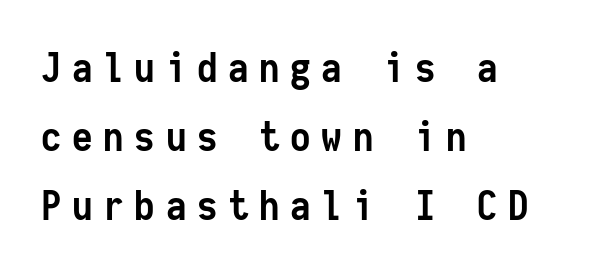
The text block is weighted toward the left margin, trailing off unevenly rightward. Posture: upright roman. Tracking value appears strongly positive — letters spread wide. A clean baseline with only descenders dipping below it. Quick note: interline space is typical.
